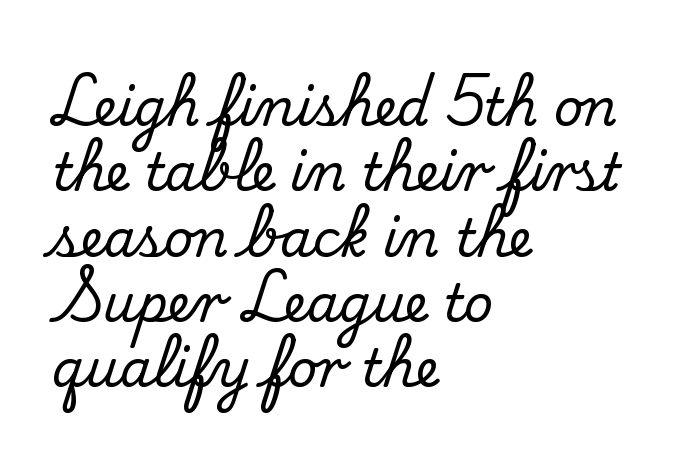
The image shows 51 px serif type; set left-aligned, normal line spacing (1.28x), normal letter spacing, not underlined; medium stroke contrast and a small x-height.
